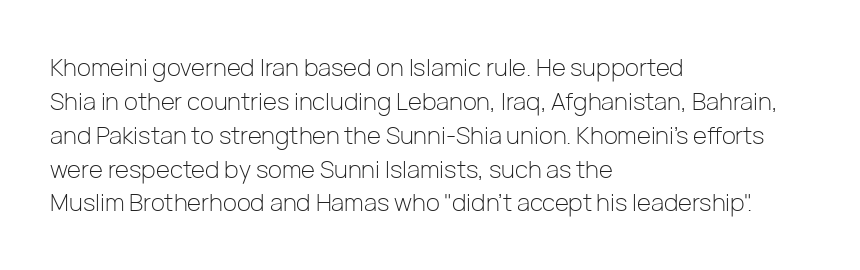
Q: Is the text bold? A: No.
Q: Is the text italic (slanted)? A: No, it is upright.
Q: Is the text underlined? A: No.
Q: How is the paragraph aligned? A: Left-aligned.
Q: Is the spacing between letters normal or unusually wide? A: Normal.
Q: Is the spacing between lines tight, normal or loose? A: Normal.
